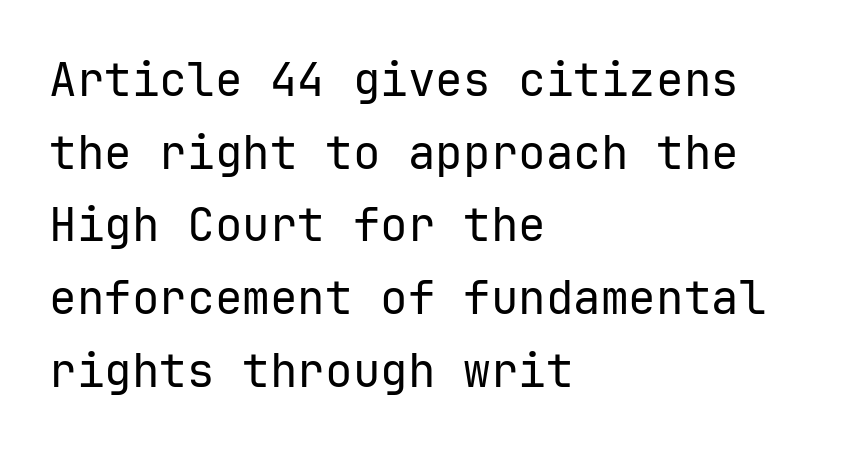
{"serif": "no", "italic": "no", "bold": "no", "weight": "regular", "width": "normal", "stroke_contrast": "low", "x_height": "medium", "monospaced": "yes", "underline": "no", "align": "left", "line_spacing": "normal", "line_spacing_ratio": 1.58, "letter_spacing": "normal", "letter_spacing_em": 0.0, "glyph_px": 46}
